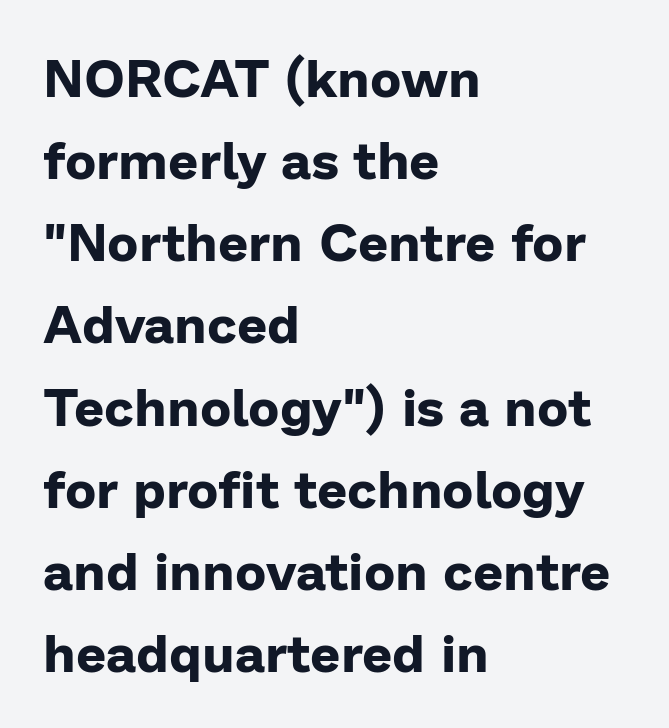
The lines in this sample share a left origin and differ only in where they stop. Does the lettering tilt? It doesn't — this is upright. Note the varied advance widths — an 'i' is clearly narrower than an 'm'. The characters look thick and weighty, a clear bold.
